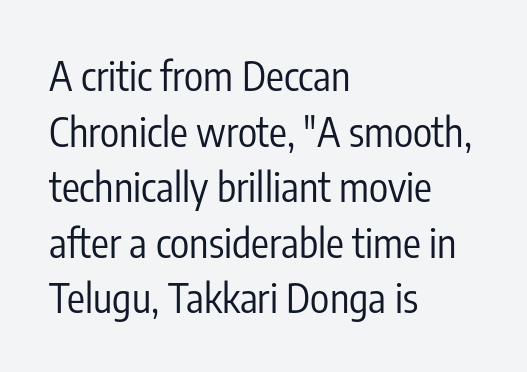
Q: Is the text bold? A: No.
Q: Is the text italic (slanted)? A: No, it is upright.
Q: Is the typeface a serif or a sans-serif typeface? A: Sans-serif.
Q: Is the text underlined? A: No.
Q: How is the paragraph aligned? A: Left-aligned.
Q: Is the spacing between letters normal or unusually wide? A: Normal.
Q: Is the spacing between lines tight, normal or loose? A: Normal.
Q: Width (condensed, normal, or wide)? A: Condensed.
Q: Stroke contrast? A: Low.
Q: x-height? A: Medium.
Q: Monospaced? A: No.
